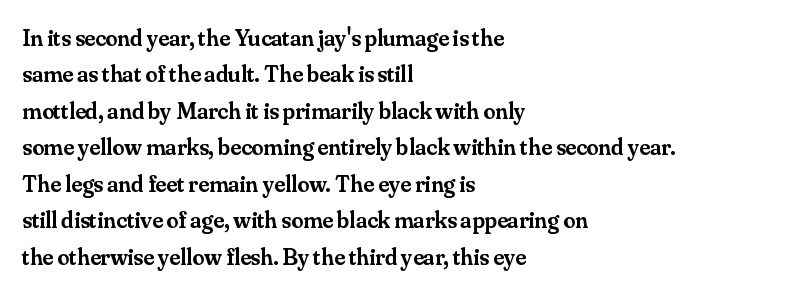
These lines keep a tight, regular rhythm from letter to letter. The foot of each line stays bare and open. The rag falls on the right side of this text block. The designer left line spacing at the default.
